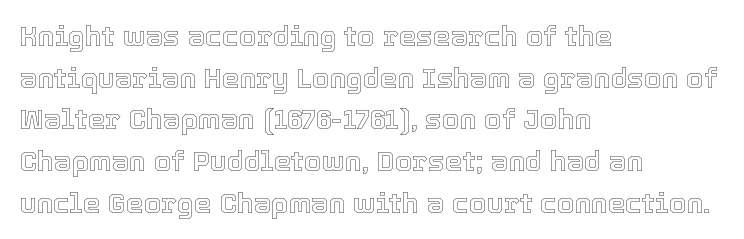
{"italic": "no", "width": "normal", "x_height": "medium", "monospaced": "no", "underline": "no", "align": "left", "line_spacing": "normal", "line_spacing_ratio": 1.49, "letter_spacing": "normal", "letter_spacing_em": 0.0, "glyph_px": 28}
